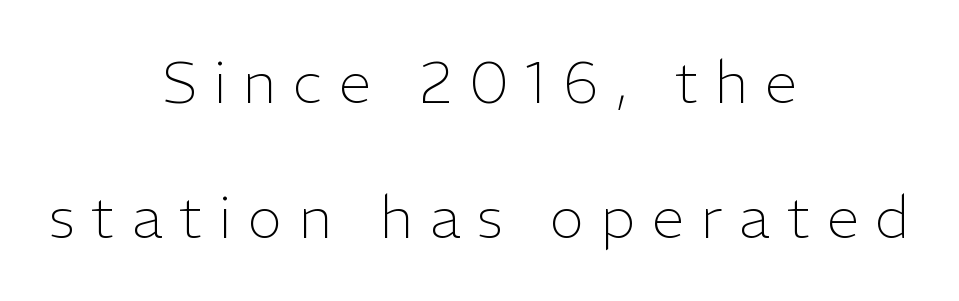
The image shows 58 px light sans-serif type, upright; set centered, loose line spacing (2.33x), unusually wide letter spacing (+0.29 em), not underlined; low stroke contrast and a medium x-height.
